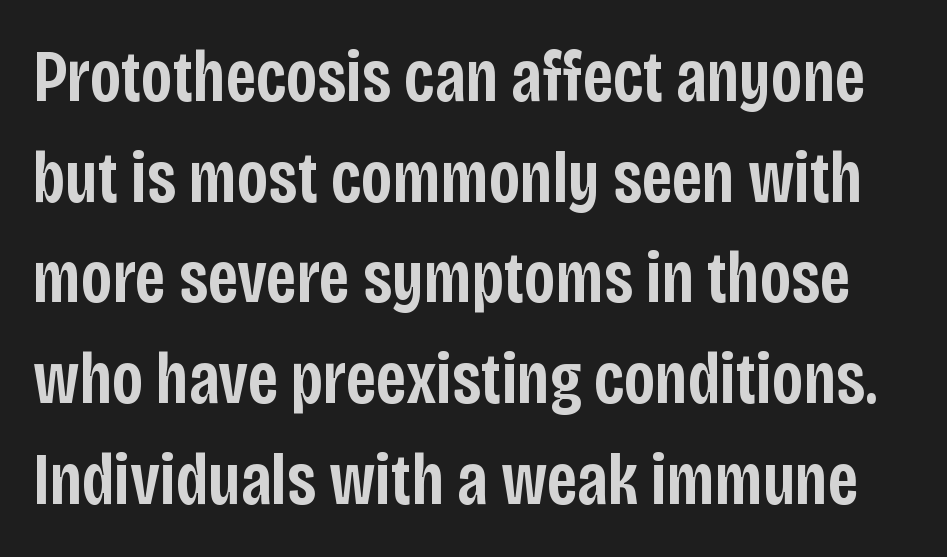
Q: Is the text bold? A: Semi-bold.
Q: Is the text italic (slanted)? A: No, it is upright.
Q: Is the typeface a serif or a sans-serif typeface? A: Sans-serif.
Q: Is the text underlined? A: No.
Q: Is the spacing between letters normal or unusually wide? A: Normal.
Q: Is the spacing between lines tight, normal or loose? A: Normal.
Q: Width (condensed, normal, or wide)? A: Condensed.
Q: Stroke contrast? A: Low.
Q: x-height? A: Large.
Q: Monospaced? A: No.
